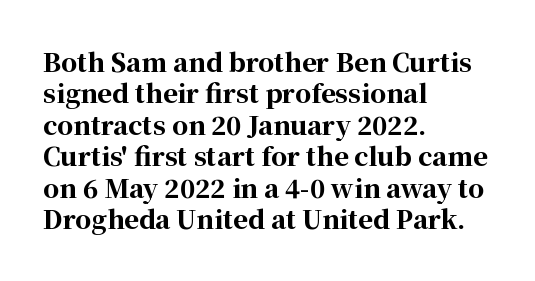
Q: Is the text bold? A: Yes.
Q: Is the text italic (slanted)? A: No, it is upright.
Q: Is the text underlined? A: No.
Q: How is the paragraph aligned? A: Left-aligned.
Q: Is the spacing between letters normal or unusually wide? A: Normal.
Q: Is the spacing between lines tight, normal or loose? A: Normal.
